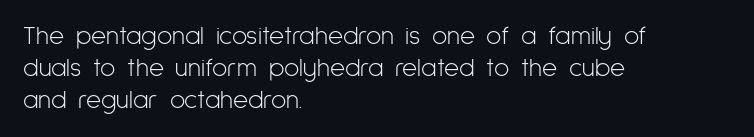
The image shows 26 px text type, upright; set left-aligned, line spacing 1.23x, normal letter spacing, not underlined.
